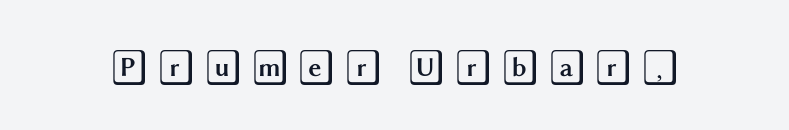
Q: Is the text italic (slanted)? A: No, it is upright.
Q: Is the text underlined? A: No.
Q: Is the spacing between letters normal or unusually wide? A: Unusually wide.
Q: Width (condensed, normal, or wide)? A: Wide.
Q: x-height? A: Large.
